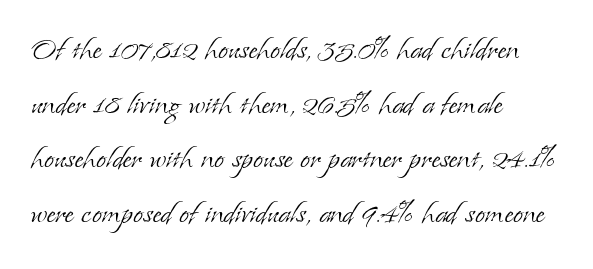
The image shows 36 px light serif type; set left-aligned, normal line spacing (1.52x), normal letter spacing, not underlined; low stroke contrast and a small x-height.
